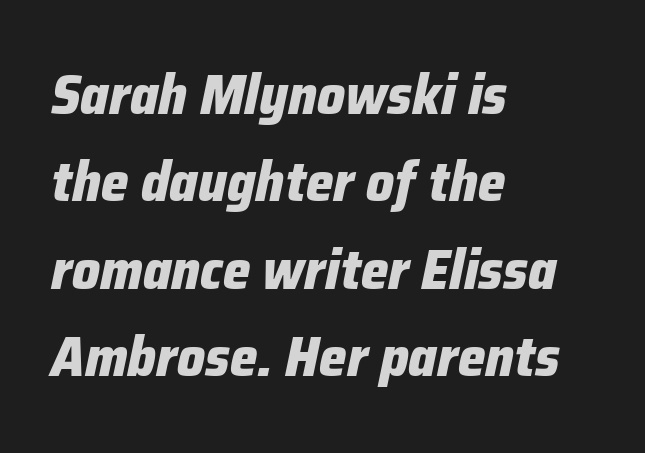
The space beneath each line is pristine and unruled. Caption: standard tracking, unaltered. The line-height multiplier appears to be the usual default. Emphasis by weight is at full strength: bold. Notice how the stems are inclined rather than vertical — that's the hallmark of italics. Caption: multi-line text, flush left, ragged right.
